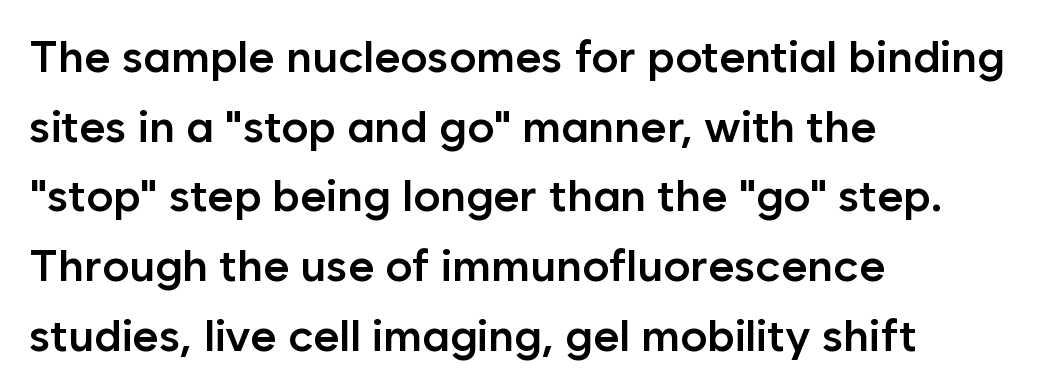
Q: Is the text bold? A: Semi-bold.
Q: Is the text italic (slanted)? A: No, it is upright.
Q: Is the typeface a serif or a sans-serif typeface? A: Sans-serif.
Q: Is the text underlined? A: No.
Q: How is the paragraph aligned? A: Left-aligned.
Q: Is the spacing between letters normal or unusually wide? A: Normal.
Q: Is the spacing between lines tight, normal or loose? A: Normal.
Q: Width (condensed, normal, or wide)? A: Normal.
Q: Stroke contrast? A: Low.
Q: x-height? A: Medium.
Q: Monospaced? A: No.
